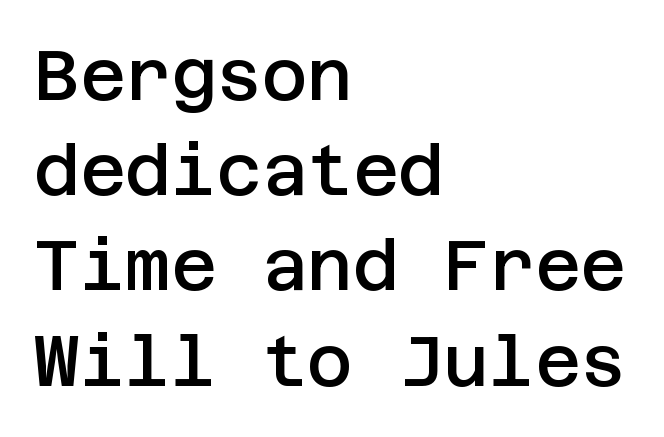
{"serif": "no", "italic": "no", "bold": "semi", "weight": "semibold", "width": "normal", "stroke_contrast": "low", "x_height": "large", "underline": "no", "align": "left", "line_spacing": "normal", "line_spacing_ratio": 1.36, "letter_spacing": "normal", "letter_spacing_em": 0.0, "glyph_px": 70}
